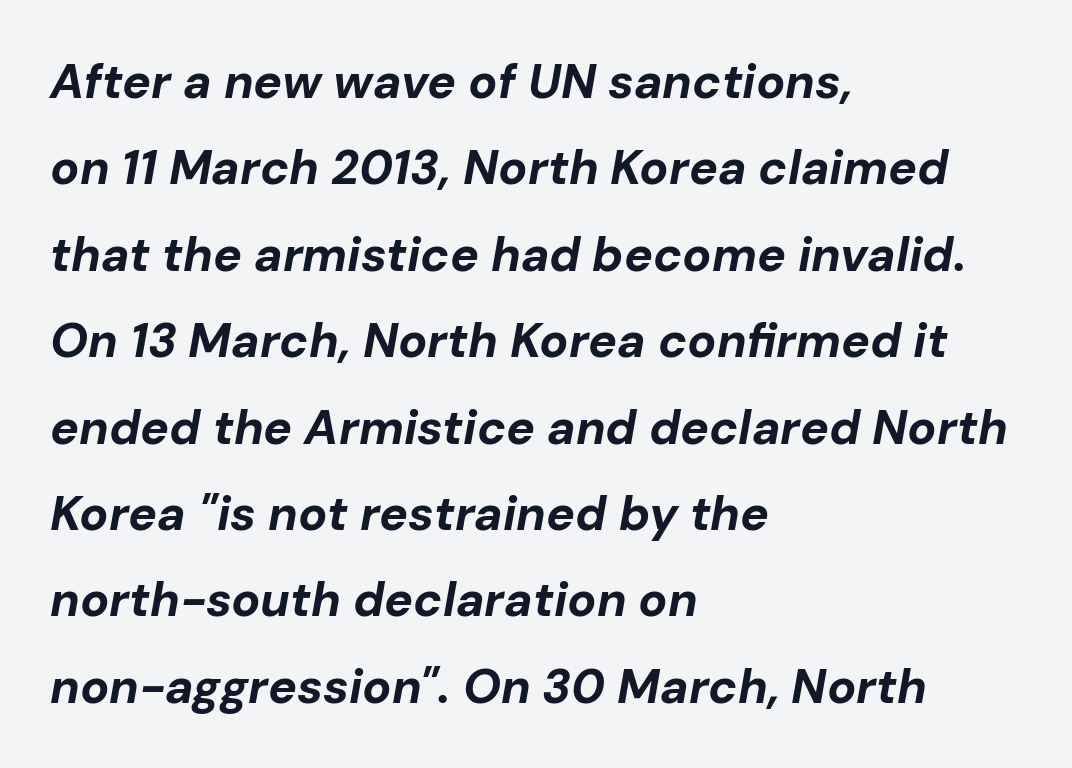
The baseline area is clear. Honestly, the letter spacing is just normal — you wouldn't notice it. Line starts are locked; line ends wander. Observe the lean: these are italic letterforms. Every letter is thick-stroked: bold, no question. Think of a printed novel: that variable character pitch is what you see here.
